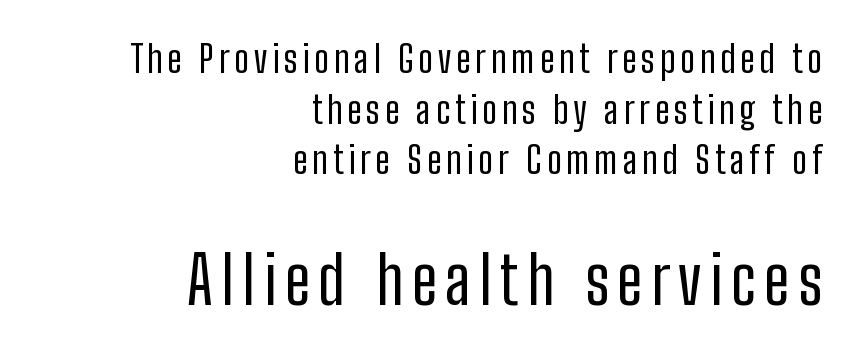
Q: Is the text bold? A: No.
Q: Is the text italic (slanted)? A: No, it is upright.
Q: Is the typeface a serif or a sans-serif typeface? A: Sans-serif.
Q: Is the text underlined? A: No.
Q: How is the paragraph aligned? A: Right-aligned.
Q: Is the spacing between lines tight, normal or loose? A: Normal.
Q: Which block of text is set in a larger size, the first (top) or the second (bottom)? A: The second (bottom) one.
Q: Width (condensed, normal, or wide)? A: Condensed.
Q: Stroke contrast? A: Low.
Q: x-height? A: Medium.
Q: Monospaced? A: No.
